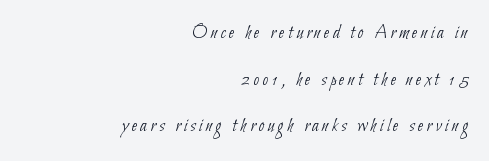
{"bold": "no", "underline": "no", "align": "right", "line_spacing": "loose", "line_spacing_ratio": 2.33, "glyph_px": 20}
